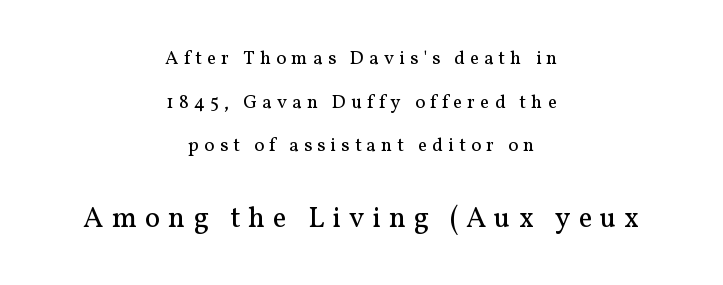
The image shows 29 px regular-weight serif type, upright; set centered, loose line spacing (2.29x), unusually wide letter spacing (+0.27 em), not underlined; the second (bottom) block is 1.53x larger; medium stroke contrast and a medium x-height.
